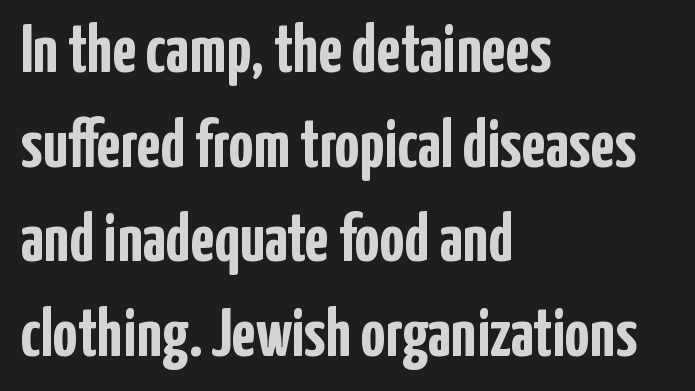
Is this a sans? Yes — the strokes have no serifs. The area under the type is left untouched. Students, this is bold: see how much ink each stroke carries. A typesetter would call this zero additional tracking.
